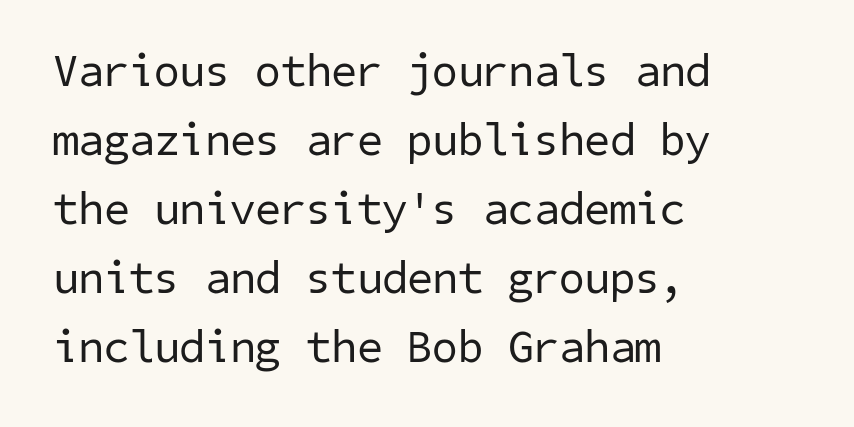
Q: Is the text bold? A: No.
Q: Is the typeface a serif or a sans-serif typeface? A: Sans-serif.
Q: Is the text underlined? A: No.
Q: How is the paragraph aligned? A: Left-aligned.
Q: Is the spacing between letters normal or unusually wide? A: Normal.
Q: Is the spacing between lines tight, normal or loose? A: Normal.
Q: Width (condensed, normal, or wide)? A: Normal.
Q: Stroke contrast? A: Low.
Q: x-height? A: Medium.
